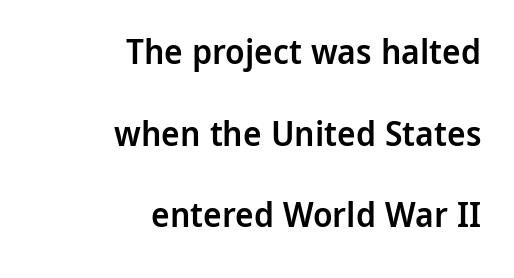
Q: Is the text bold? A: Semi-bold.
Q: Is the text italic (slanted)? A: No, it is upright.
Q: Is the typeface a serif or a sans-serif typeface? A: Sans-serif.
Q: Is the text underlined? A: No.
Q: How is the paragraph aligned? A: Right-aligned.
Q: Is the spacing between letters normal or unusually wide? A: Normal.
Q: Is the spacing between lines tight, normal or loose? A: Loose.
Q: Width (condensed, normal, or wide)? A: Normal.
Q: Stroke contrast? A: Low.
Q: x-height? A: Medium.
Q: Monospaced? A: No.
